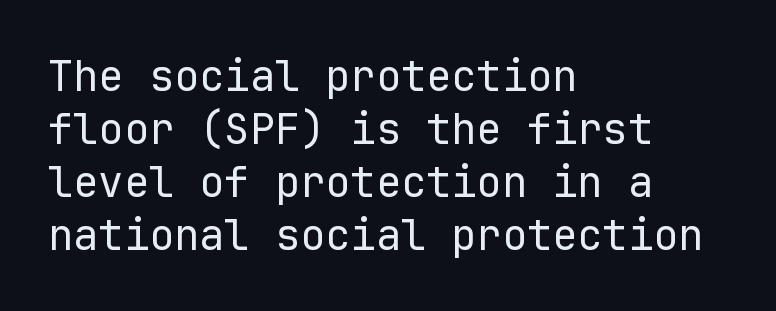
The type sits square on the baseline with zero lean. Is this a fixed-width face? Yes — each glyph sits in an identical cell. The line-height multiplier appears to be the usual default. The lines in this sample share a left origin and differ only in where they stop.
